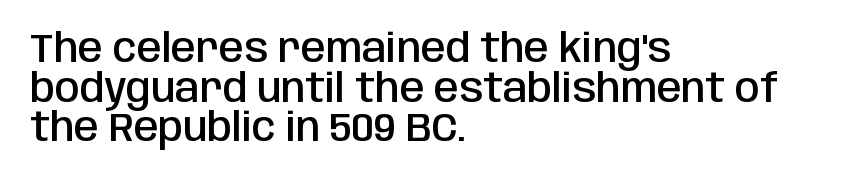
The area under the type is left untouched. What weight is shown? A semibold, between regular and bold. These lines are composed in type without serifs. These lines are set flush left with a ragged right edge.
